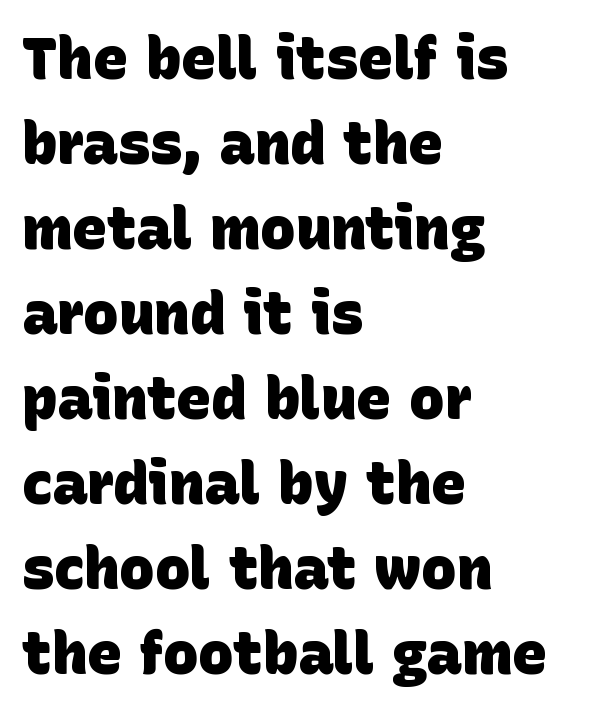
{"serif": "no", "bold": "yes", "weight": "heavy", "width": "normal", "stroke_contrast": "low", "x_height": "large", "monospaced": "no", "underline": "no", "align": "left", "line_spacing": "normal", "line_spacing_ratio": 1.44, "letter_spacing": "normal", "letter_spacing_em": 0.0, "glyph_px": 59}
